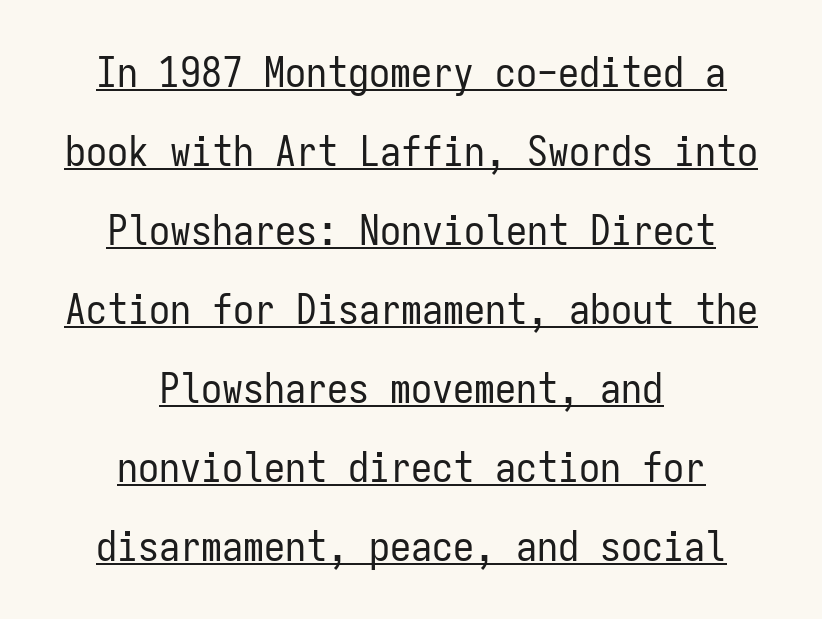
A quiet, ordinary-to-light weight characterises the typeface. The type sits square on the baseline with zero lean. What stands out about the letter spacing? Nothing — it is the standard amount. A rule runs beneath these lines of type.
